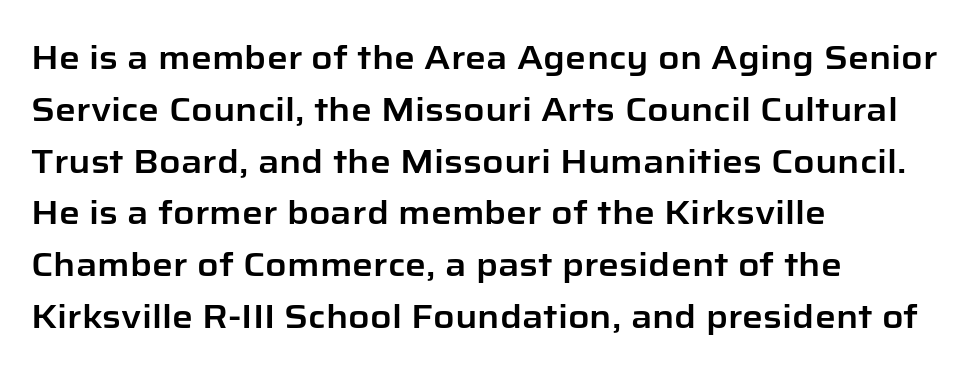
The image shows 33 px sans-serif type, upright; set left-aligned, normal line spacing (1.57x), normal letter spacing, not underlined; low stroke contrast and a medium x-height.
